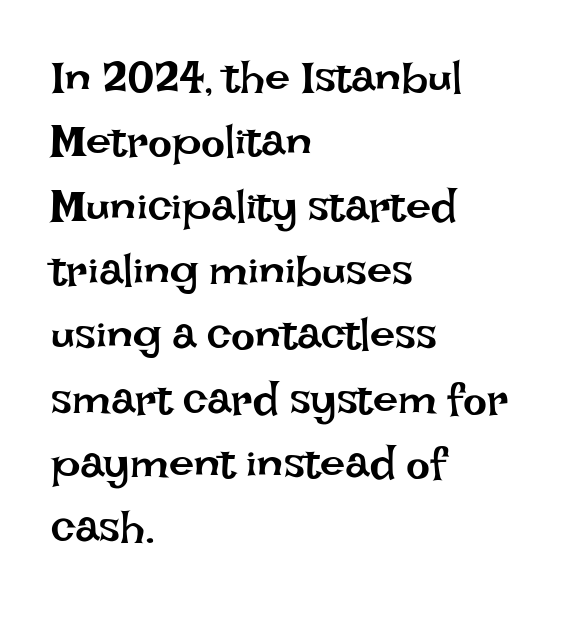
{"italic": "no", "bold": "no", "weight": "regular", "width": "normal", "stroke_contrast": "low", "x_height": "large", "monospaced": "no", "underline": "no", "align": "left", "line_spacing": "normal", "line_spacing_ratio": 1.43, "letter_spacing": "normal", "letter_spacing_em": 0.0, "glyph_px": 45}
